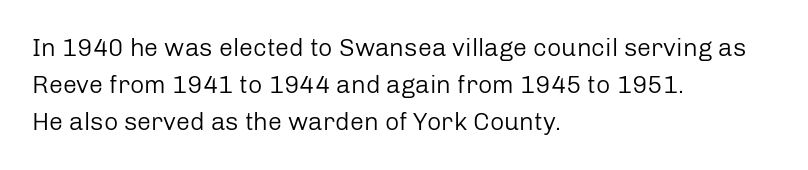
Each new line begins a customary step beneath the previous one. In CSS terms this would be text-align: left. Every character sits straight up, as roman type does. Inter-character spacing is left at the font's built-in metrics.
